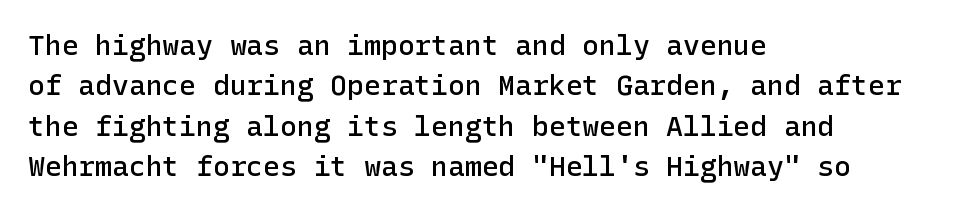
Does the type have serifs? No, each stem ends abruptly. The horizontal fit of the characters is conventional and even. Caption: multi-line text, flush left, ragged right. The passage shown is not underscored anywhere.
